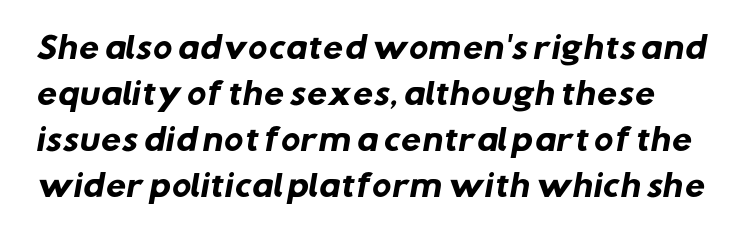
The image shows 29 px heavy sans-serif type; set normal line spacing (1.59x), normal letter spacing, not underlined; low stroke contrast and a medium x-height.
